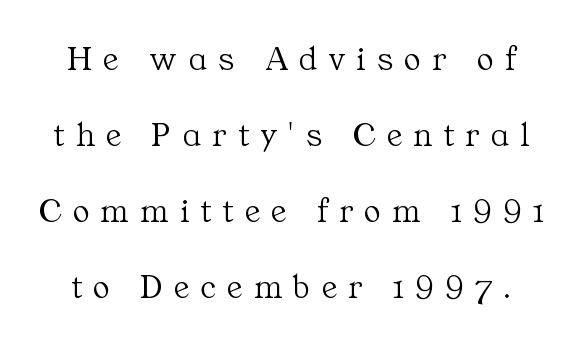
The zone under the glyphs is completely vacant. Leading is clearly above the norm, producing a sparse column. It's the straight-up-and-down kind of type. Counters stay open thanks to moderate or lighter strokes. These lines have a slow, spaced-out rhythm from letter to letter.
